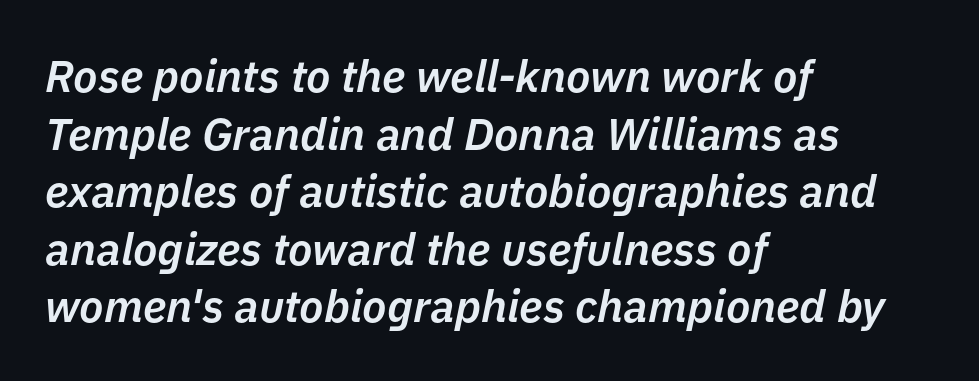
The image shows 45 px semibold type, italic (leaning right); set left-aligned, normal line spacing (1.28x), normal letter spacing, not underlined; low stroke contrast and a medium x-height.
